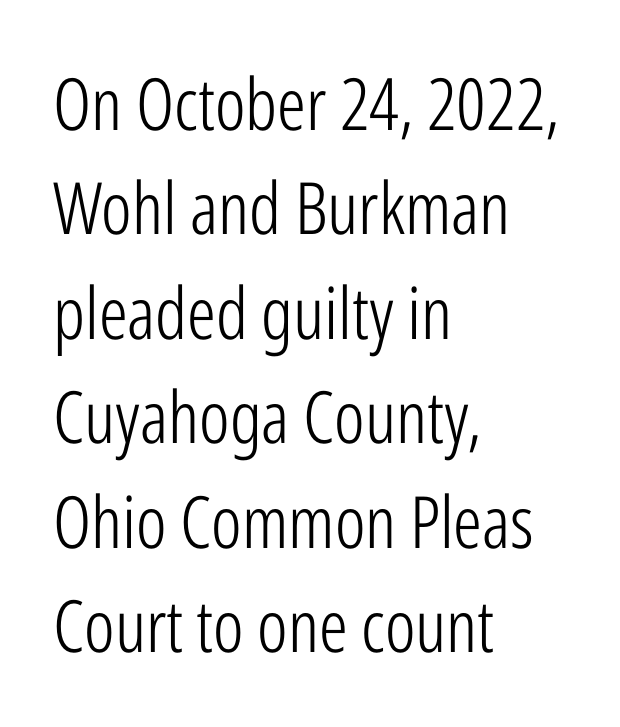
Q: Is the text bold? A: No.
Q: Is the text italic (slanted)? A: No, it is upright.
Q: Is the typeface a serif or a sans-serif typeface? A: Sans-serif.
Q: Is the text underlined? A: No.
Q: How is the paragraph aligned? A: Left-aligned.
Q: Is the spacing between letters normal or unusually wide? A: Normal.
Q: Is the spacing between lines tight, normal or loose? A: Normal.
Q: Width (condensed, normal, or wide)? A: Condensed.
Q: Stroke contrast? A: Low.
Q: x-height? A: Medium.
Q: Monospaced? A: No.
